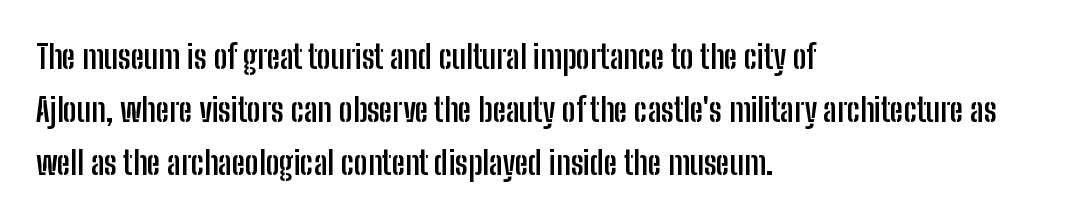
Q: Is the text bold? A: Yes.
Q: Is the text italic (slanted)? A: No, it is upright.
Q: Is the typeface a serif or a sans-serif typeface? A: Sans-serif.
Q: Is the text underlined? A: No.
Q: How is the paragraph aligned? A: Left-aligned.
Q: Is the spacing between letters normal or unusually wide? A: Normal.
Q: Is the spacing between lines tight, normal or loose? A: Normal.
Q: Width (condensed, normal, or wide)? A: Condensed.
Q: Stroke contrast? A: Low.
Q: x-height? A: Medium.
Q: Monospaced? A: No.
